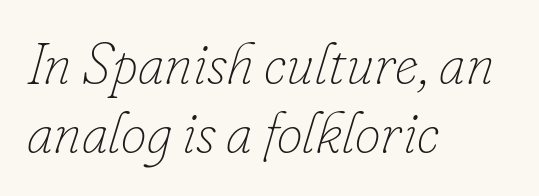
{"italic": "yes", "lean": "right", "slant_degrees": 16, "bold": "no", "weight": "thin", "width": "normal", "stroke_contrast": "low", "x_height": "small", "monospaced": "no", "underline": "no", "align": "left", "line_spacing_ratio": 1.19, "letter_spacing": "normal", "letter_spacing_em": 0.0, "glyph_px": 58}
